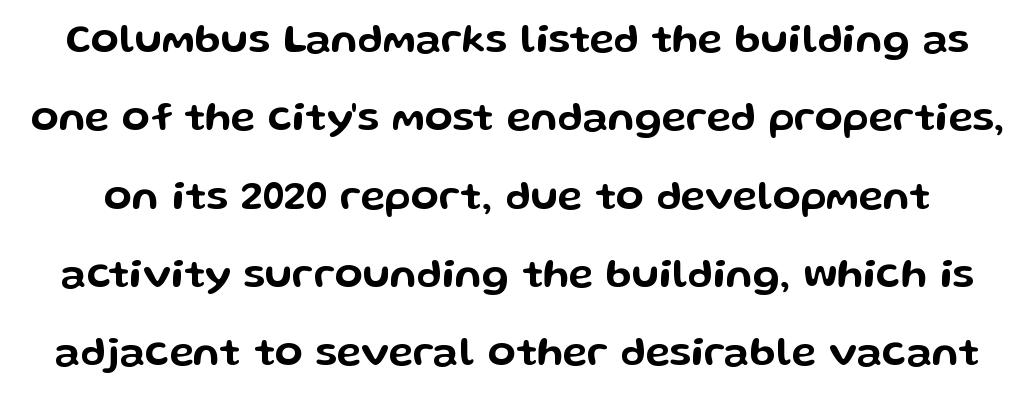
The image shows 41 px wide sans-serif type, upright; set loose line spacing (1.91x), normal letter spacing, not underlined; low stroke contrast and a medium x-height.
